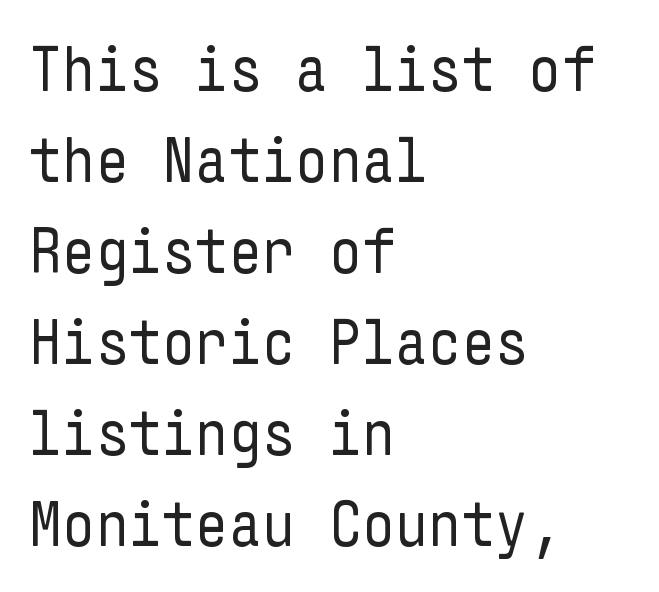
{"serif": "no", "italic": "no", "bold": "no", "weight": "regular", "width": "condensed", "stroke_contrast": "low", "x_height": "medium", "underline": "no", "align": "left", "line_spacing": "normal", "line_spacing_ratio": 1.4, "letter_spacing": "normal", "letter_spacing_em": 0.0, "glyph_px": 65}
